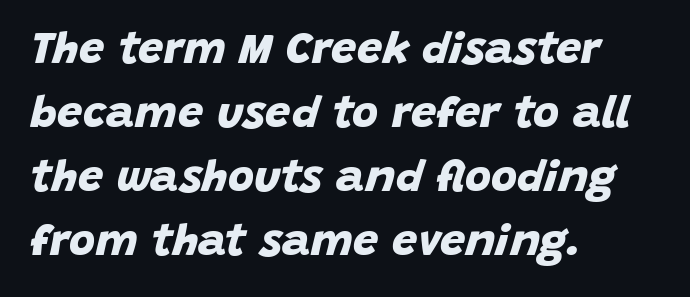
Note the varied advance widths — an 'i' is clearly narrower than an 'm'. The gaps between neighbouring characters are ordinary and unremarkable. The font family rendered here belongs to the sans-serif group. Caption: multi-line text, flush left, ragged right.
